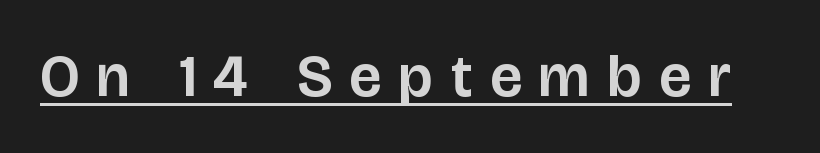
Letter spacing: wide. No feet cap the strokes, marking this as sans-serif type. The rendering uses natural spacing where letterforms have individual widths. Beneath each row of characters lies a ruled line.
